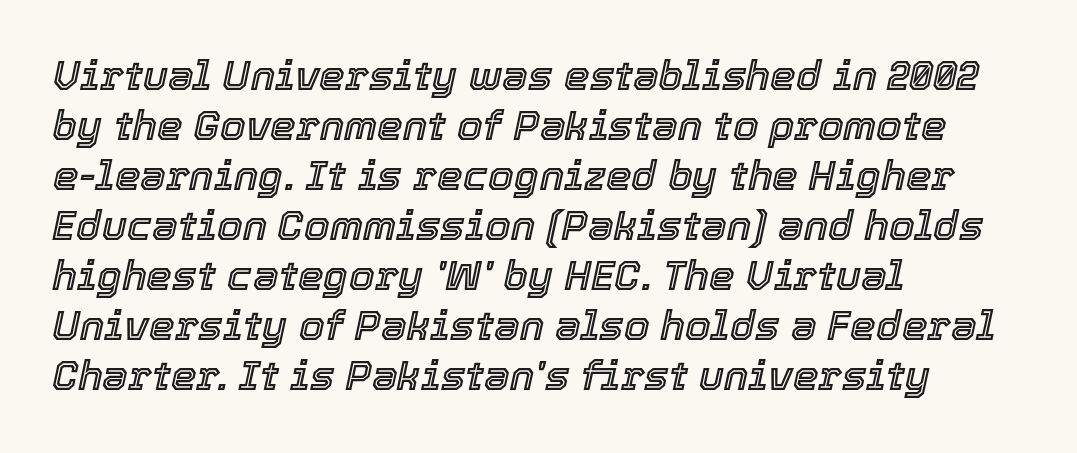
Q: Is the text italic (slanted)? A: Yes, it leans right by about 12 degrees.
Q: Is the text underlined? A: No.
Q: How is the paragraph aligned? A: Left-aligned.
Q: Is the spacing between letters normal or unusually wide? A: Normal.
Q: Width (condensed, normal, or wide)? A: Normal.
Q: x-height? A: Medium.
Q: Monospaced? A: No.
